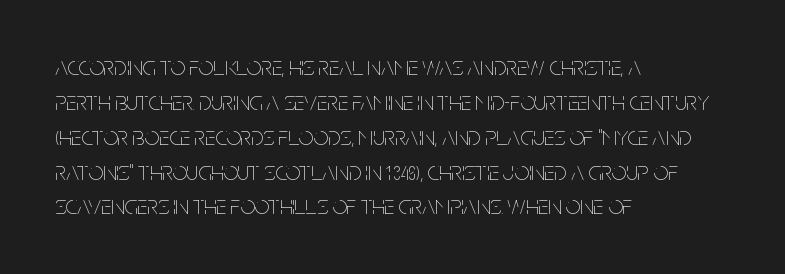
The strip under each line holds only bare page. Short note: letters normally spaced. The axis of the letterforms is exactly vertical. Line spacing here is normal. The rendering anchors every line to the left-hand side.
